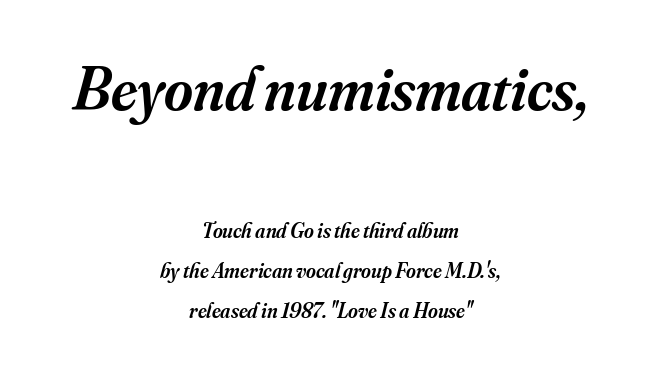
Line spacing here is loose. Slanted lettering throughout. The paragraph has two soft edges and a firm central axis. Clear beneath every line of the passage. The glyphs in this specimen are seriffed. Proportional: the letters do not fall into vertical columns.
